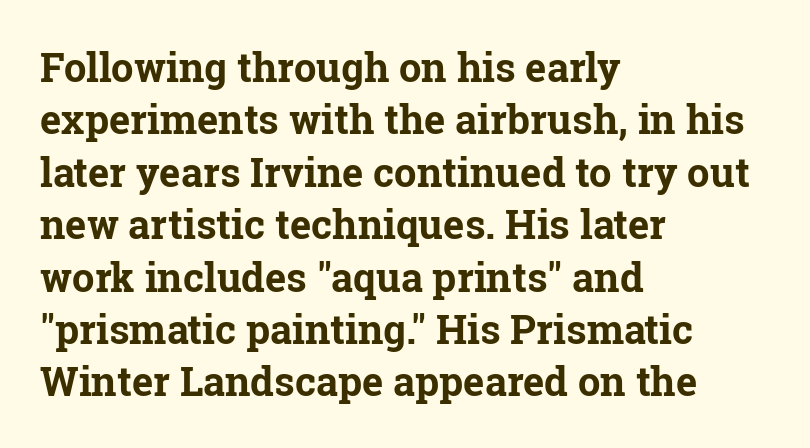
The image shows 40 px bold serif type, upright; set left-aligned, normal line spacing (1.31x), normal letter spacing, not underlined; low stroke contrast and a medium x-height.
